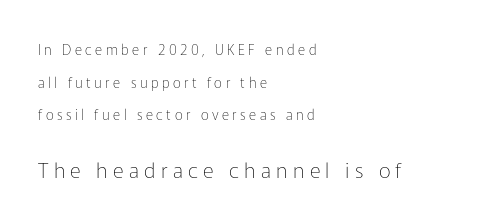
The image shows 21 px text type, upright; set left-aligned, loose line spacing (2.33x), unusually wide letter spacing (+0.25 em), not underlined; the second (bottom) block is 1.5x larger.
